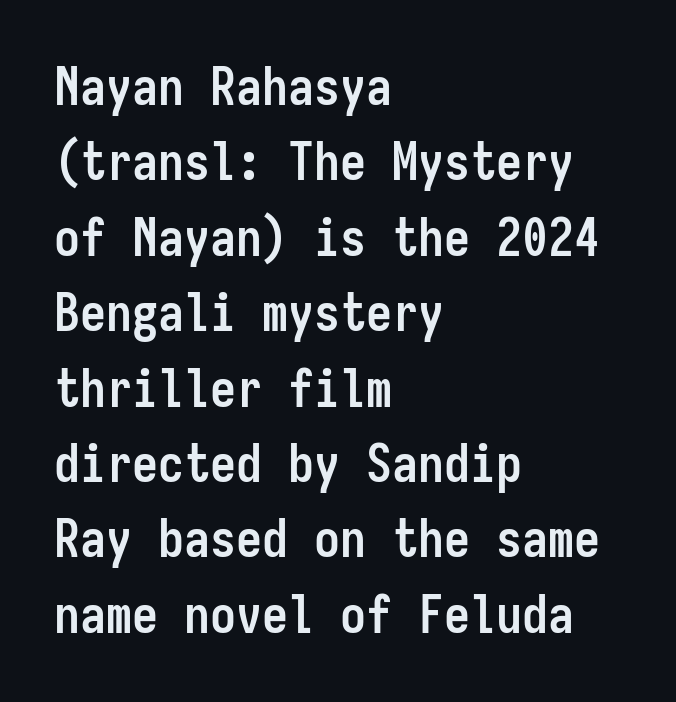
{"serif": "no", "italic": "no", "bold": "yes", "weight": "semibold", "width": "condensed", "stroke_contrast": "low", "x_height": "medium", "monospaced": "yes", "underline": "no", "align": "left", "line_spacing": "normal", "line_spacing_ratio": 1.45, "letter_spacing": "normal", "letter_spacing_em": 0.0, "glyph_px": 52}
